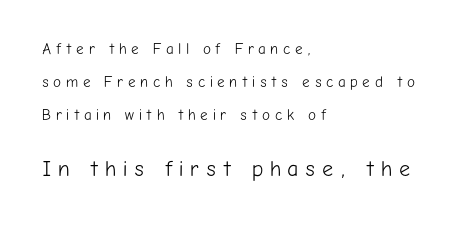
Q: Is the text bold? A: No.
Q: Is the text italic (slanted)? A: No, it is upright.
Q: Is the text underlined? A: No.
Q: How is the paragraph aligned? A: Left-aligned.
Q: Is the spacing between letters normal or unusually wide? A: Unusually wide.
Q: Is the spacing between lines tight, normal or loose? A: Loose.
Q: Which block of text is set in a larger size, the first (top) or the second (bottom)? A: The second (bottom) one.
